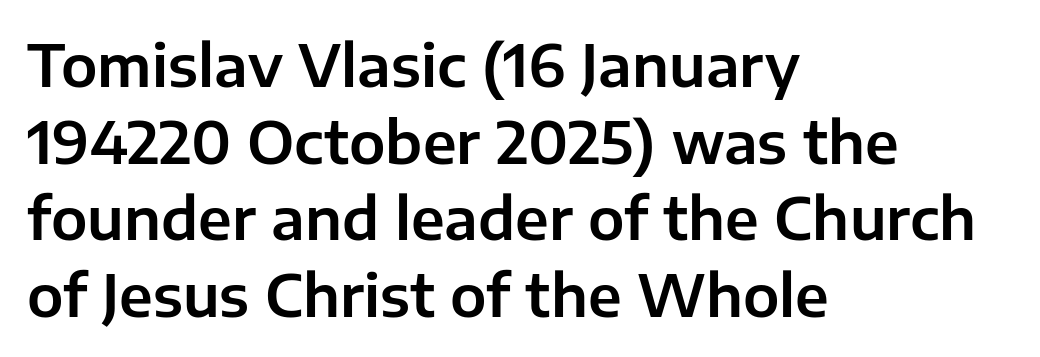
Q: Is the text italic (slanted)? A: No, it is upright.
Q: Is the typeface a serif or a sans-serif typeface? A: Sans-serif.
Q: Is the text underlined? A: No.
Q: How is the paragraph aligned? A: Left-aligned.
Q: Is the spacing between letters normal or unusually wide? A: Normal.
Q: Is the spacing between lines tight, normal or loose? A: Normal.
Q: Width (condensed, normal, or wide)? A: Normal.
Q: Stroke contrast? A: Low.
Q: x-height? A: Medium.
Q: Monospaced? A: No.
